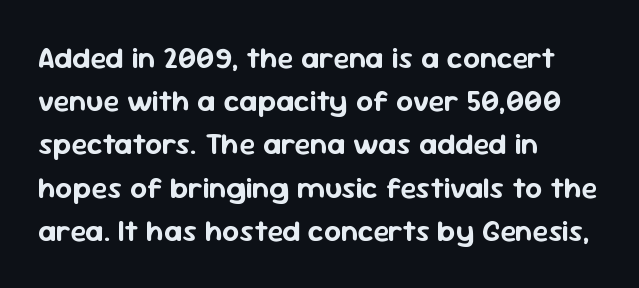
The image shows 30 px sans-serif type, upright; set left-aligned, normal line spacing (1.44x), normal letter spacing, not underlined; low stroke contrast and a medium x-height.
